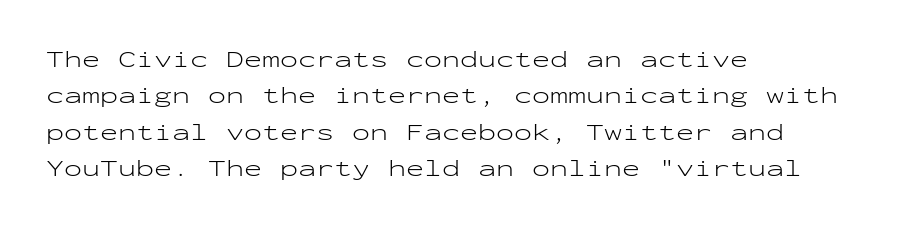
{"italic": "no", "bold": "no", "underline": "no", "align": "left", "line_spacing": "normal", "line_spacing_ratio": 1.52, "letter_spacing": "normal", "letter_spacing_em": 0.0, "glyph_px": 24}
